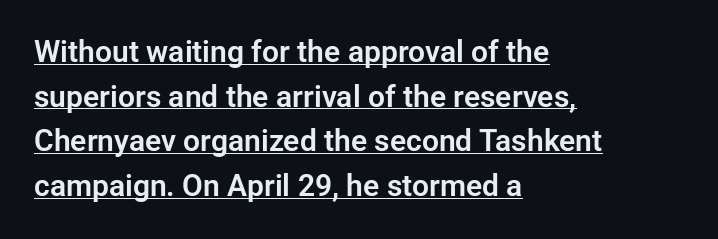
{"serif": "no", "italic": "no", "width": "normal", "stroke_contrast": "low", "x_height": "medium", "monospaced": "no", "underline": "yes", "align": "left", "line_spacing": "normal", "line_spacing_ratio": 1.49, "letter_spacing": "normal", "letter_spacing_em": 0.0, "glyph_px": 30}
